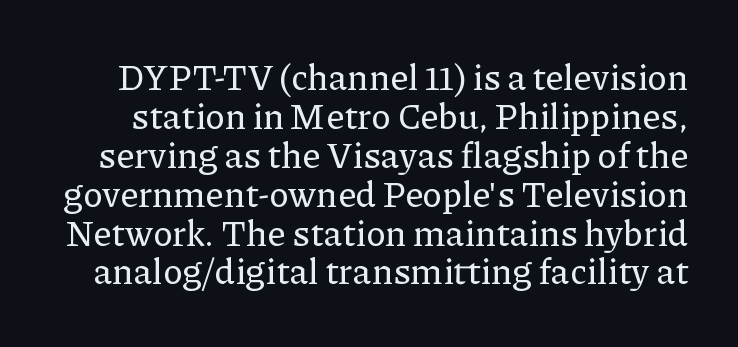
The image shows 36 px serif type, upright; set tight line spacing (1.08x), normal letter spacing, not underlined; low stroke contrast and a medium x-height.
